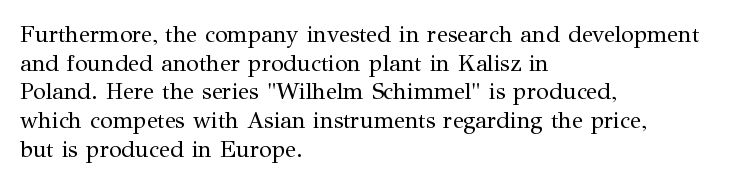
The image shows 23 px text type, upright; set left-aligned, normal line spacing (1.25x), normal letter spacing, not underlined.
